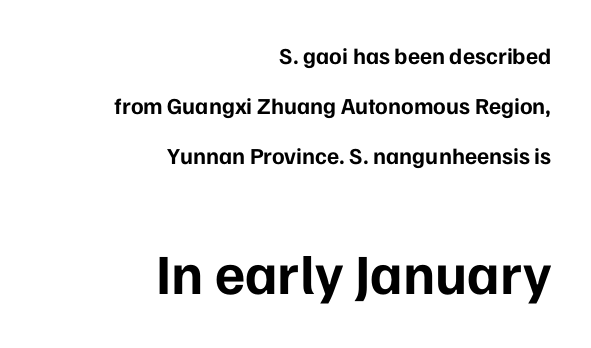
{"serif": "no", "italic": "no", "bold": "yes", "weight": "bold", "width": "normal", "stroke_contrast": "low", "x_height": "medium", "monospaced": "no", "underline": "no", "align": "right", "line_spacing": "loose", "line_spacing_ratio": 2.17, "letter_spacing": "normal", "letter_spacing_em": 0.0, "larger_block": "second", "size_ratio": 2.48, "glyph_px": 57}
